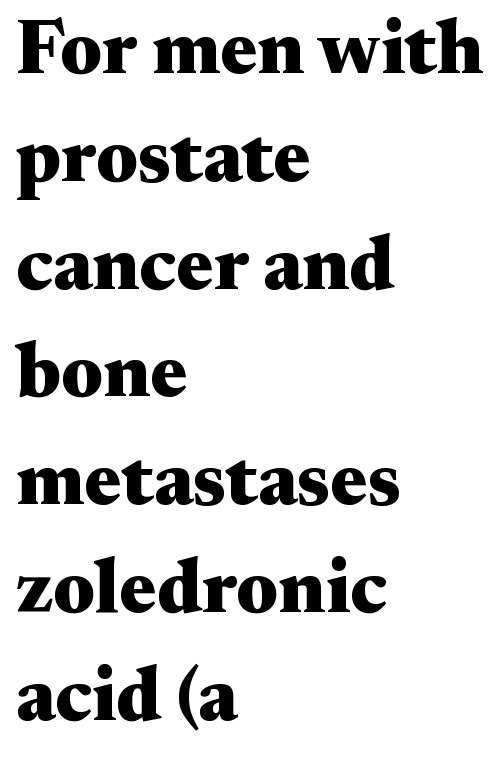
The designer left line spacing at the default. This sample is left-justified, so line endings fall wherever the words run out. The type family on display is of the serif kind. Do the letters lean? They stand straight. Proportional: the letters do not fall into vertical columns.
